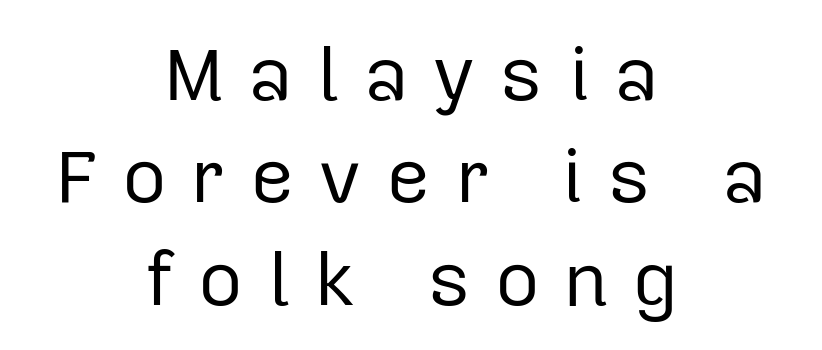
The image shows 77 px regular-weight sans-serif type, upright; set centered, normal line spacing (1.33x), unusually wide letter spacing (+0.31 em), not underlined; low stroke contrast and a medium x-height.
